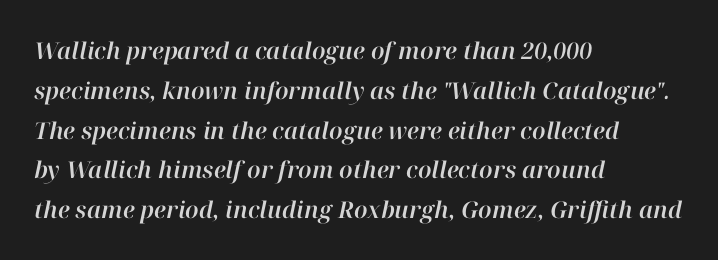
The image shows 23 px text type, italic (leaning right); set left-aligned, line spacing 1.73x, normal letter spacing, not underlined.
